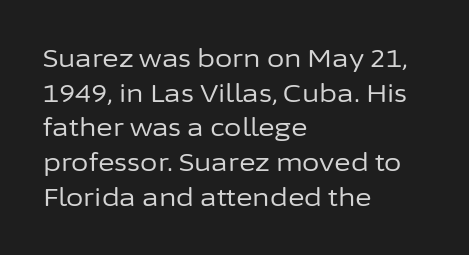
The image shows 25 px text type, upright; set left-aligned, normal line spacing (1.39x), normal letter spacing, not underlined.
